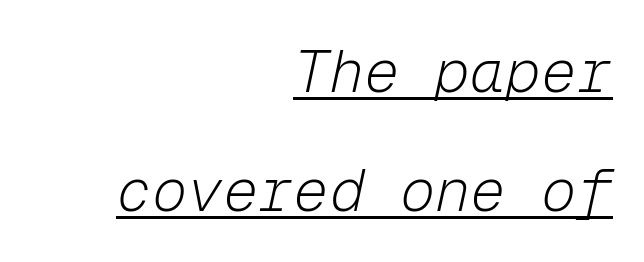
{"italic": "yes", "lean": "right", "slant_degrees": 12, "bold": "no", "weight": "light", "width": "normal", "stroke_contrast": "low", "x_height": "medium", "monospaced": "yes", "underline": "yes", "align": "right", "line_spacing": "loose", "line_spacing_ratio": 2.02, "letter_spacing": "normal", "letter_spacing_em": 0.0, "glyph_px": 59}
